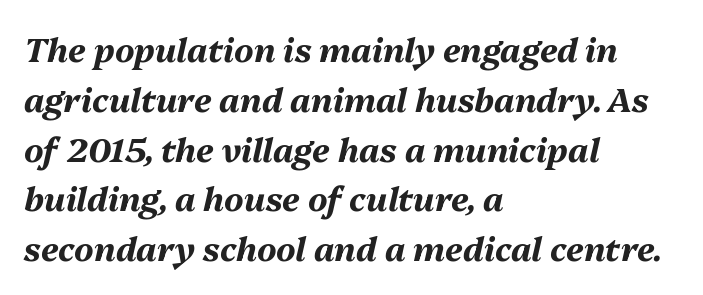
The image shows 33 px bold type, italic (leaning right); set left-aligned, normal line spacing (1.51x), normal letter spacing, not underlined; medium stroke contrast and a medium x-height.
